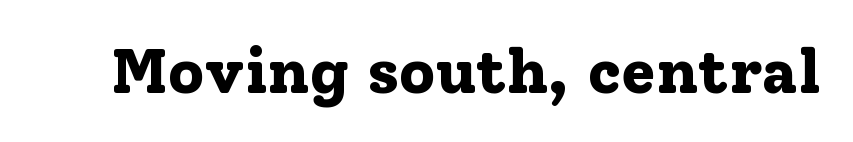
The image shows 63 px bold serif type, upright; set normal letter spacing, not underlined; low stroke contrast and a medium x-height.
